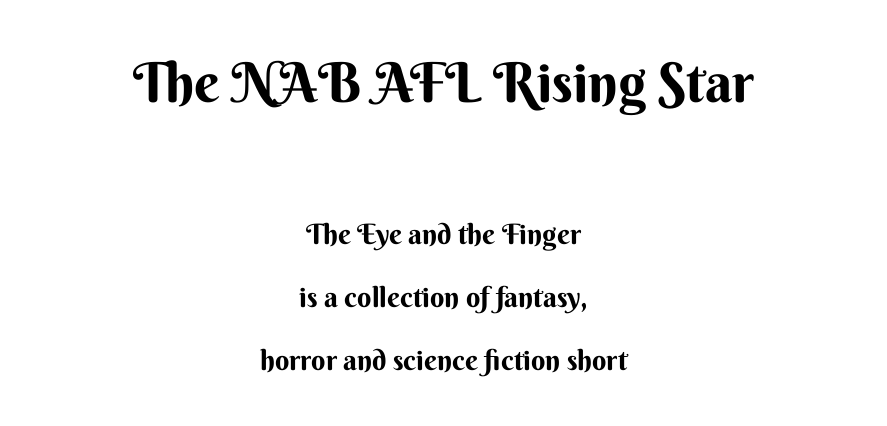
{"serif": "no", "italic": "no", "width": "normal", "stroke_contrast": "medium", "x_height": "small", "monospaced": "no", "underline": "no", "align": "center", "line_spacing": "loose", "line_spacing_ratio": 2.25, "letter_spacing": "normal", "letter_spacing_em": 0.0, "larger_block": "first", "size_ratio": 1.96, "glyph_px": 55}
